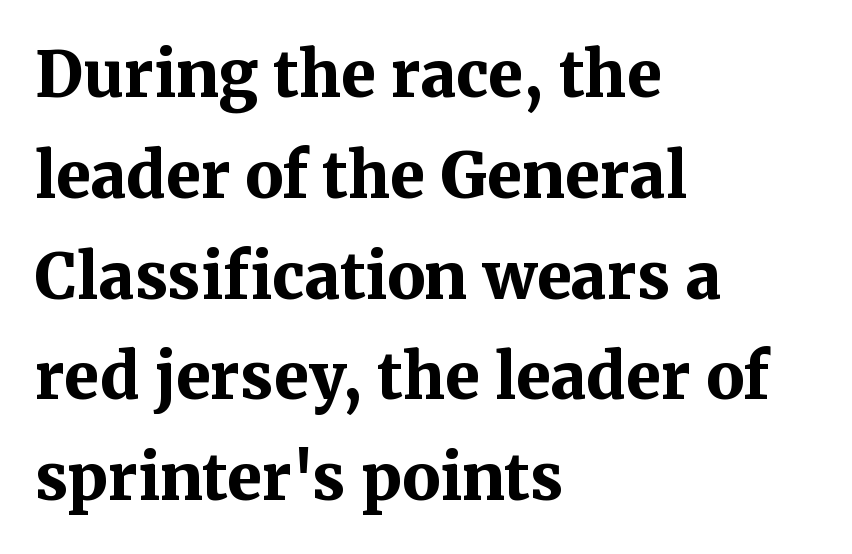
Q: Is the text bold? A: Yes.
Q: Is the text italic (slanted)? A: No, it is upright.
Q: Is the typeface a serif or a sans-serif typeface? A: Serif.
Q: Is the text underlined? A: No.
Q: How is the paragraph aligned? A: Left-aligned.
Q: Is the spacing between letters normal or unusually wide? A: Normal.
Q: Is the spacing between lines tight, normal or loose? A: Normal.
Q: Width (condensed, normal, or wide)? A: Normal.
Q: Stroke contrast? A: Medium.
Q: x-height? A: Medium.
Q: Monospaced? A: No.
